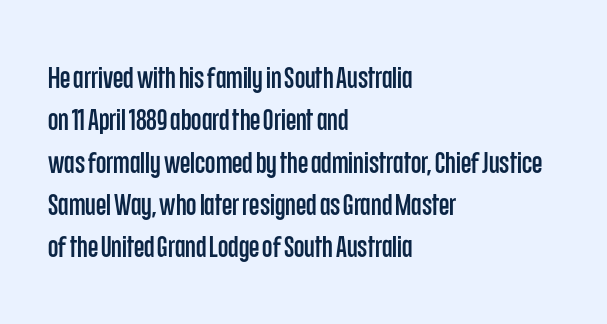
Q: Is the text italic (slanted)? A: No, it is upright.
Q: Is the typeface a serif or a sans-serif typeface? A: Sans-serif.
Q: Is the text underlined? A: No.
Q: How is the paragraph aligned? A: Left-aligned.
Q: Is the spacing between letters normal or unusually wide? A: Normal.
Q: Is the spacing between lines tight, normal or loose? A: Normal.
Q: Width (condensed, normal, or wide)? A: Condensed.
Q: Stroke contrast? A: Low.
Q: x-height? A: Large.
Q: Monospaced? A: No.
